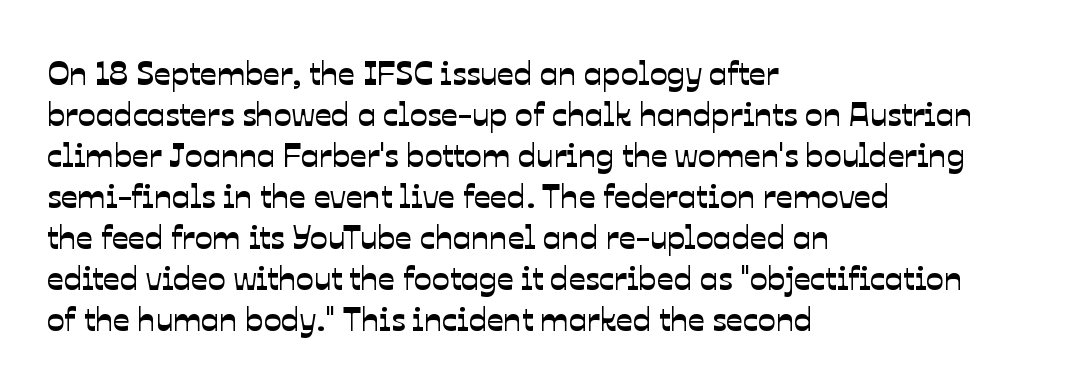
Q: Is the typeface a serif or a sans-serif typeface? A: Sans-serif.
Q: Is the text underlined? A: No.
Q: How is the paragraph aligned? A: Left-aligned.
Q: Is the spacing between letters normal or unusually wide? A: Normal.
Q: Width (condensed, normal, or wide)? A: Normal.
Q: Stroke contrast? A: Low.
Q: x-height? A: Medium.
Q: Monospaced? A: No.
